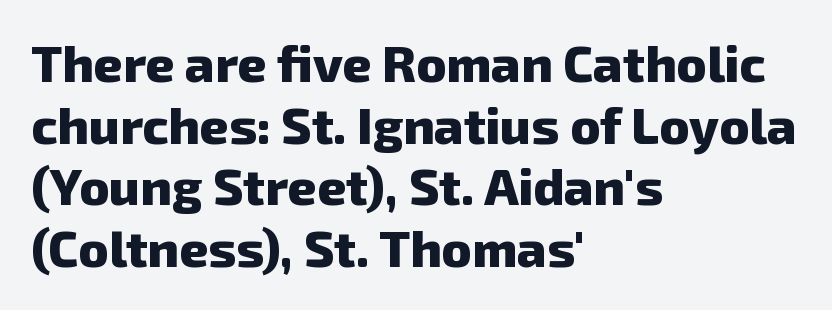
The passage shown is not underscored anywhere. These lines are rendered in a variable-pitch font. What stands out about the letter spacing? Nothing — it is the standard amount. Strokes here are thick enough to call this a true bold. What kind of face is this? One without serifs — a sans.
